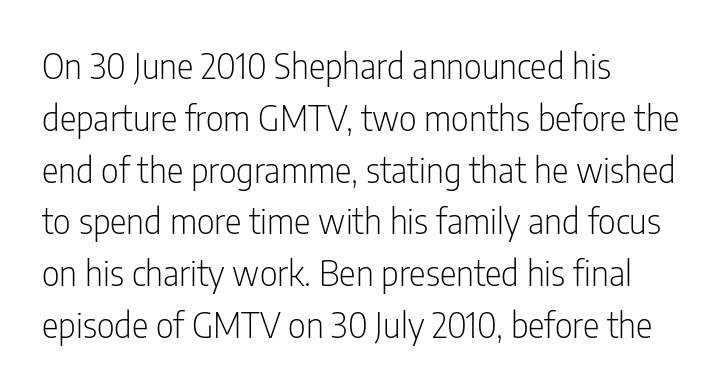
Q: Is the text bold? A: No.
Q: Is the text italic (slanted)? A: No, it is upright.
Q: Is the typeface a serif or a sans-serif typeface? A: Sans-serif.
Q: Is the text underlined? A: No.
Q: How is the paragraph aligned? A: Left-aligned.
Q: Is the spacing between letters normal or unusually wide? A: Normal.
Q: Is the spacing between lines tight, normal or loose? A: Normal.
Q: Width (condensed, normal, or wide)? A: Condensed.
Q: Stroke contrast? A: Low.
Q: x-height? A: Medium.
Q: Monospaced? A: No.
